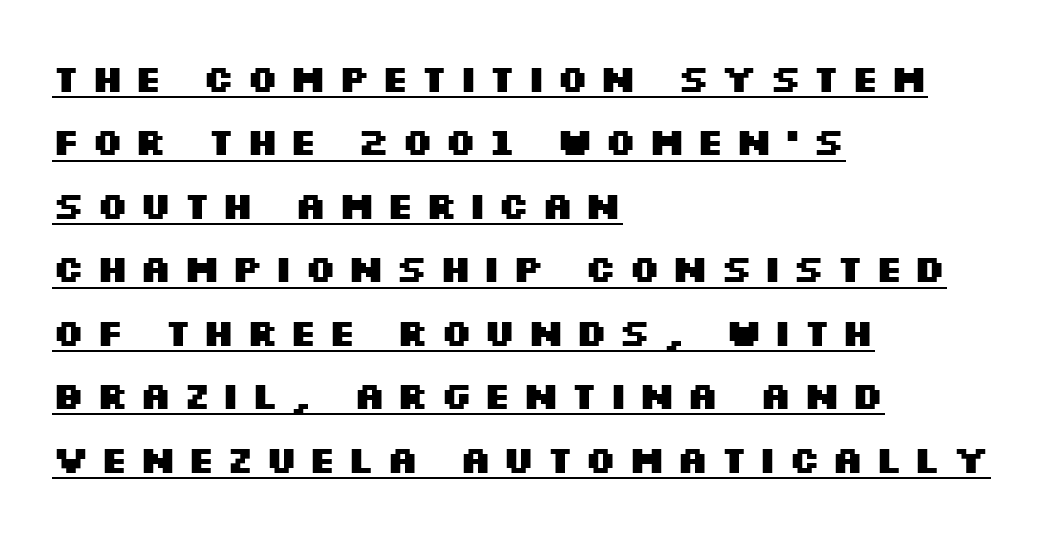
The letters are bold, with thick, heavy strokes. These characters rest on top of a visible drawn line. Ordinary non-slanted type is in use. The face used here is proportionally spaced, like ordinary book or web type. Stroke terminals: plain, sans-serif. Caption: multi-line text, flush left, ragged right.
